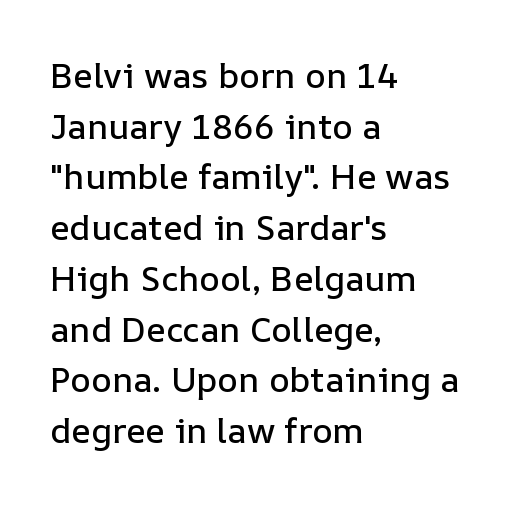
Q: Is the text italic (slanted)? A: No, it is upright.
Q: Is the text underlined? A: No.
Q: How is the paragraph aligned? A: Left-aligned.
Q: Is the spacing between letters normal or unusually wide? A: Normal.
Q: Is the spacing between lines tight, normal or loose? A: Normal.
Q: Width (condensed, normal, or wide)? A: Normal.
Q: Stroke contrast? A: Low.
Q: x-height? A: Medium.
Q: Monospaced? A: No.
